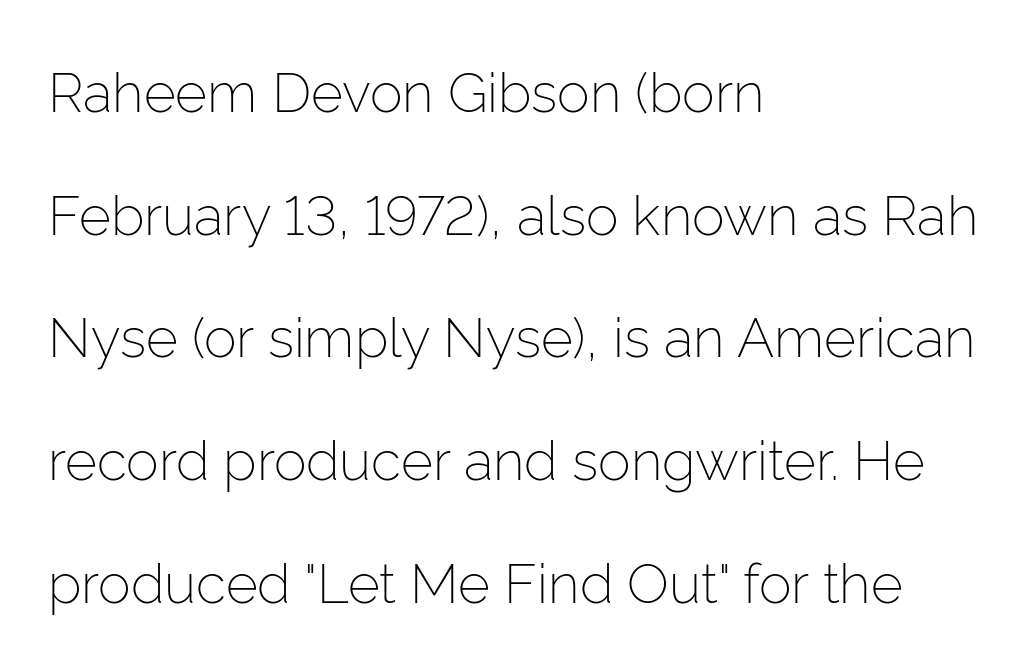
Q: Is the text bold? A: No.
Q: Is the text italic (slanted)? A: No, it is upright.
Q: Is the typeface a serif or a sans-serif typeface? A: Sans-serif.
Q: Is the text underlined? A: No.
Q: How is the paragraph aligned? A: Left-aligned.
Q: Is the spacing between letters normal or unusually wide? A: Normal.
Q: Is the spacing between lines tight, normal or loose? A: Loose.
Q: Width (condensed, normal, or wide)? A: Normal.
Q: Stroke contrast? A: Low.
Q: x-height? A: Medium.
Q: Monospaced? A: No.
